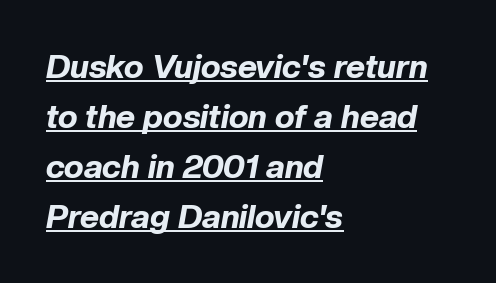
Q: Is the text bold? A: Yes.
Q: Is the text italic (slanted)? A: Yes, it leans right by about 10 degrees.
Q: Is the text underlined? A: Yes.
Q: How is the paragraph aligned? A: Left-aligned.
Q: Is the spacing between letters normal or unusually wide? A: Normal.
Q: Is the spacing between lines tight, normal or loose? A: Normal.
Q: Width (condensed, normal, or wide)? A: Normal.
Q: Stroke contrast? A: Low.
Q: x-height? A: Medium.
Q: Monospaced? A: No.
